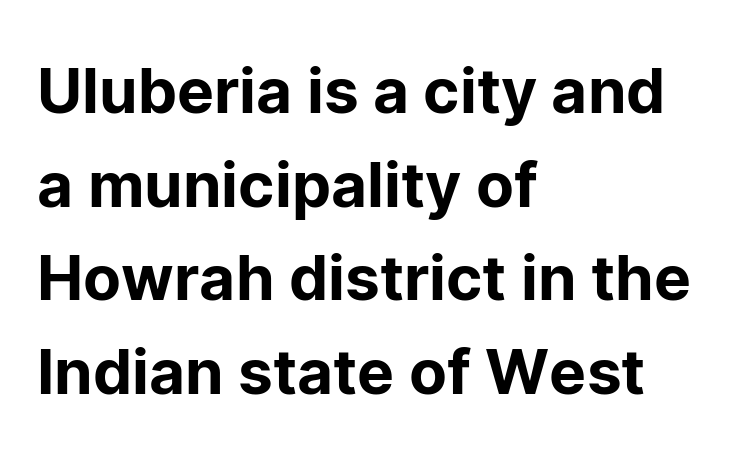
The image shows 62 px sans-serif type, upright; set left-aligned, normal line spacing (1.51x), normal letter spacing, not underlined; low stroke contrast and a medium x-height.
